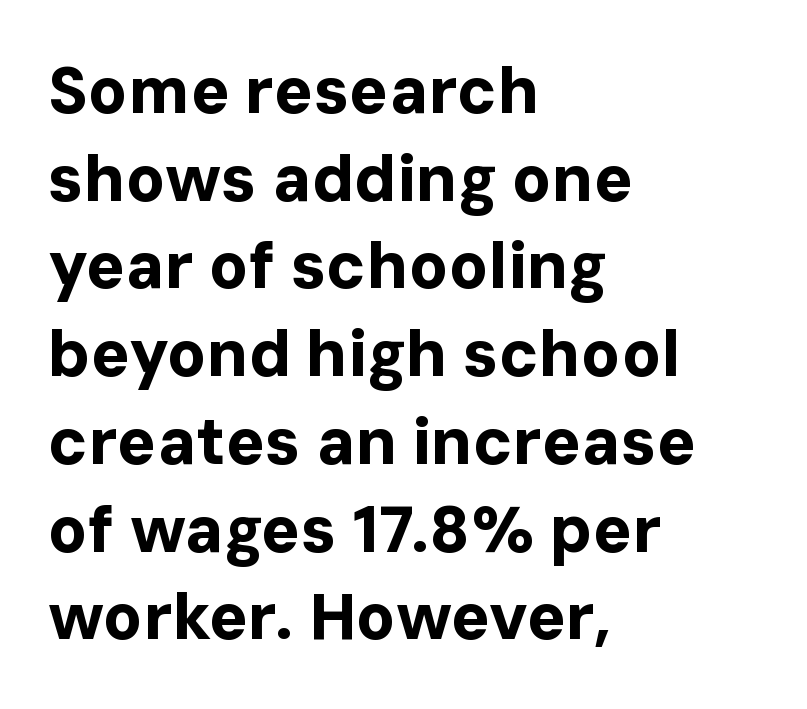
{"serif": "no", "italic": "no", "bold": "yes", "weight": "bold", "width": "normal", "stroke_contrast": "low", "x_height": "medium", "monospaced": "no", "underline": "no", "align": "left", "line_spacing": "normal", "line_spacing_ratio": 1.35, "letter_spacing": "normal", "letter_spacing_em": 0.0, "glyph_px": 65}
